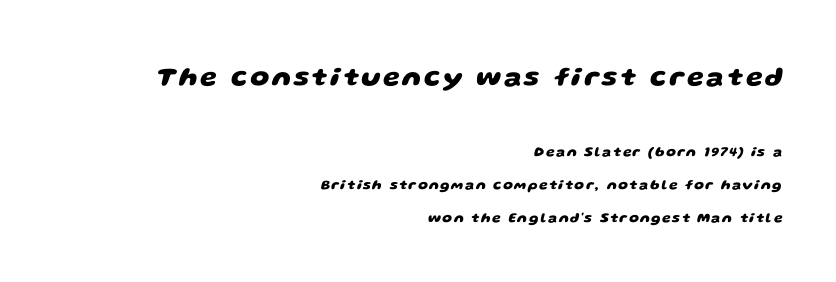
Line endings align vertically; line beginnings do not. Heavy, bold letterforms. Unmarked baselines from the first word to the last. The initial chunk of copy outweighs the following chunk in type size. Summary of vertical rhythm: relaxed, with wide interline spacing.
